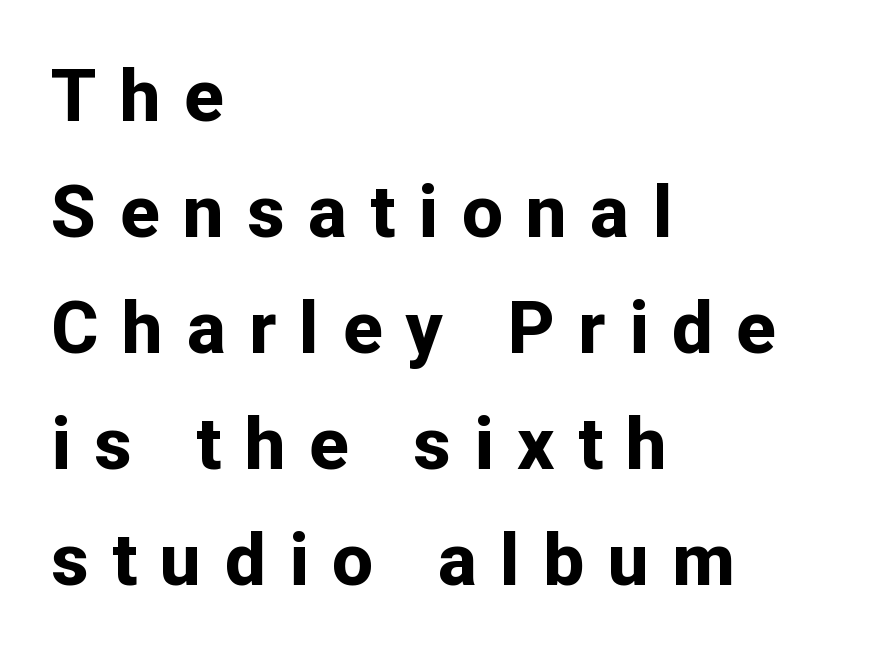
The image shows 73 px bold sans-serif type, upright; set left-aligned, normal line spacing (1.59x), unusually wide letter spacing (+0.32 em), not underlined; low stroke contrast and a medium x-height.
